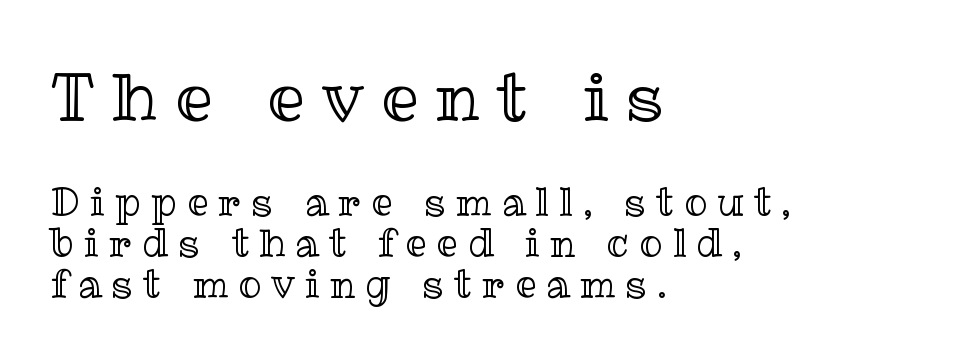
The compositor pushed each line to the left boundary. You can tell it's not italic because the verticals are truly vertical. This sample trades vertical openness for compactness between lines. Lines of text with bare space underneath. What stands out about the letter spacing? Its width — letters are far apart. The letters in the upper block stand taller than those in the block below.
